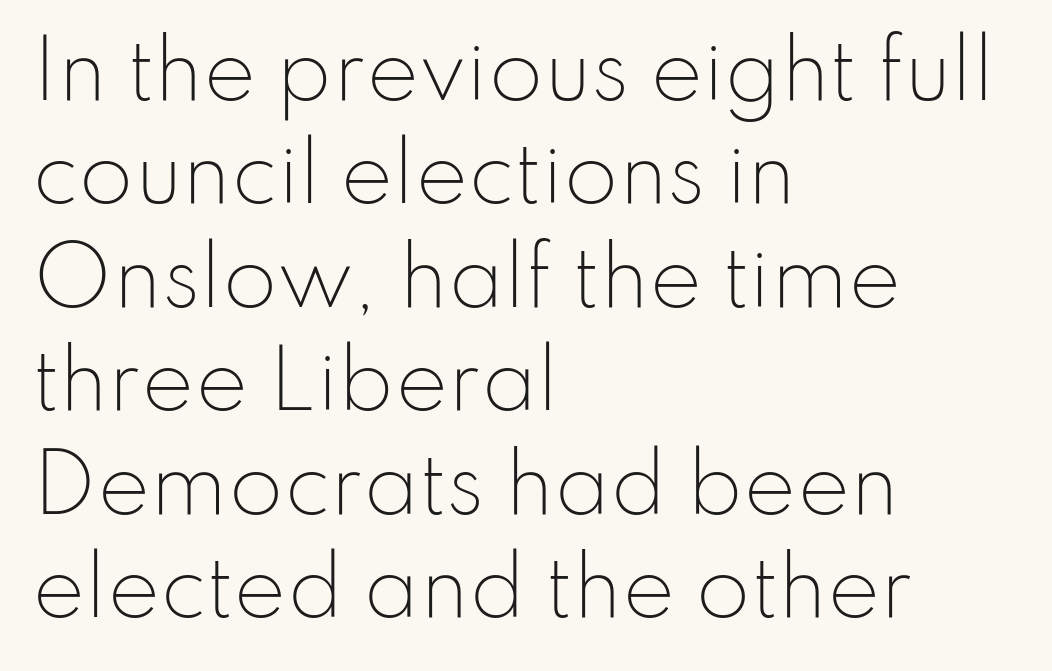
{"serif": "no", "italic": "no", "bold": "no", "weight": "light", "width": "normal", "stroke_contrast": "low", "x_height": "small", "monospaced": "no", "underline": "no", "align": "left", "line_spacing": "normal", "line_spacing_ratio": 1.31, "letter_spacing": "normal", "letter_spacing_em": 0.0, "glyph_px": 79}
